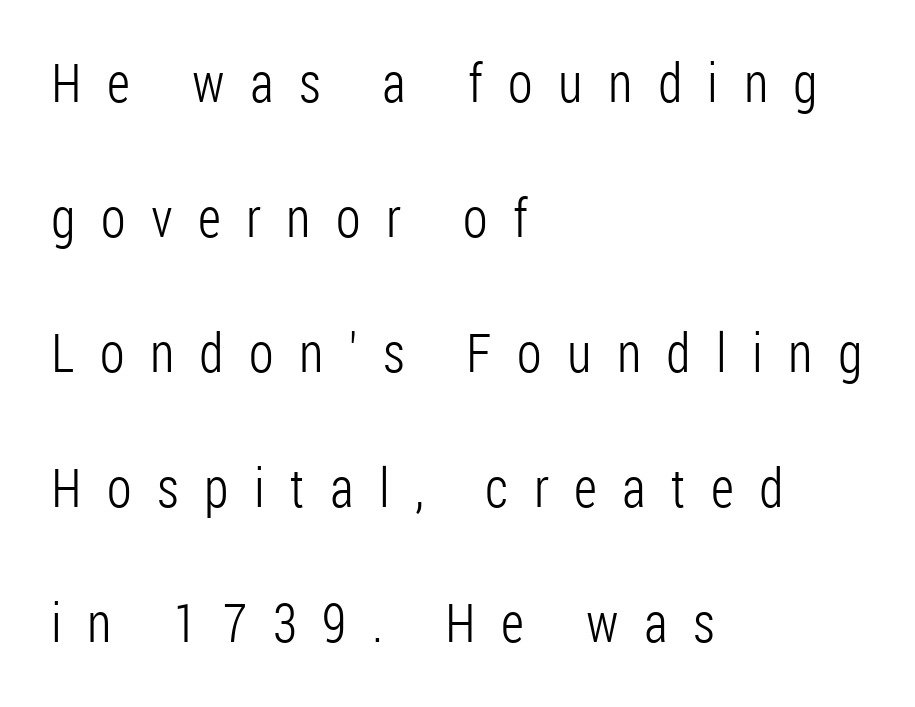
The passage shown is not underscored anywhere. The letters carry no serifs — their stems end cleanly without finishing strokes. Characters remain perfectly vertical along every line. Compared with typical paragraphs, the rows here are farther apart. The rendering inserts visible extra space after every character. The rendering anchors every line to the left-hand side.
